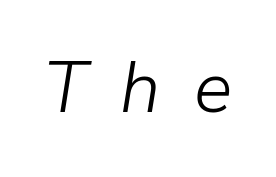
Q: Is the text bold? A: No.
Q: Is the text italic (slanted)? A: Yes, it leans right by about 9 degrees.
Q: Is the text underlined? A: No.
Q: Is the spacing between letters normal or unusually wide? A: Unusually wide.
Q: Width (condensed, normal, or wide)? A: Normal.
Q: Stroke contrast? A: Low.
Q: x-height? A: Medium.
Q: Monospaced? A: No.
